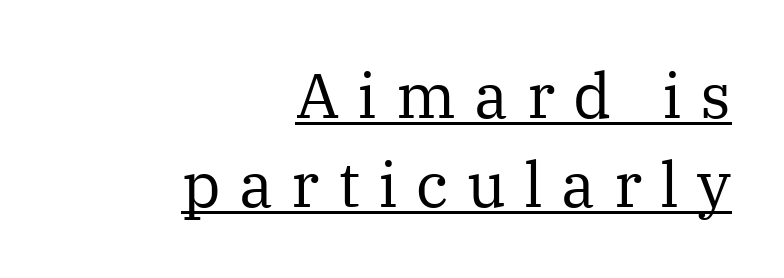
This rendering widens character spacing well past its baseline value. The letters stand upright; this is a roman face. Each letter's strokes conclude with small projecting serifs. Stem width sits at or under what a default text font uses.
